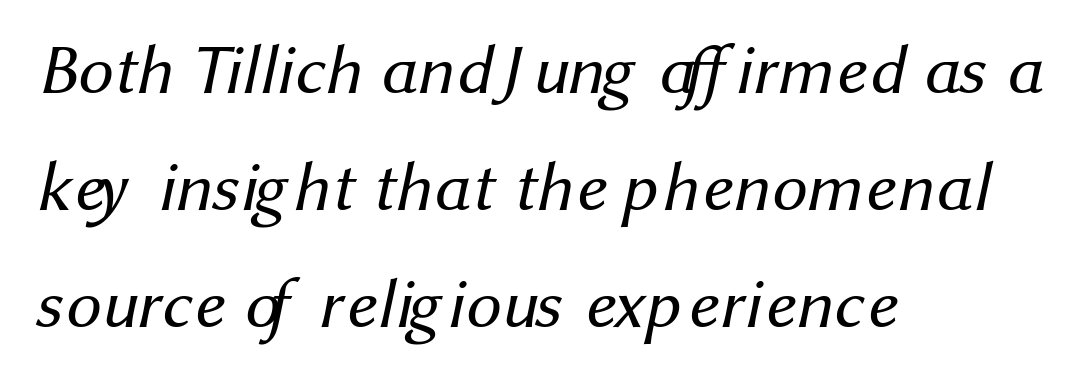
{"serif": "no", "bold": "no", "weight": "regular", "width": "normal", "stroke_contrast": "medium", "x_height": "medium", "monospaced": "no", "underline": "no", "align": "left", "line_spacing": "normal", "line_spacing_ratio": 1.67, "letter_spacing": "normal", "letter_spacing_em": 0.0, "glyph_px": 70}
